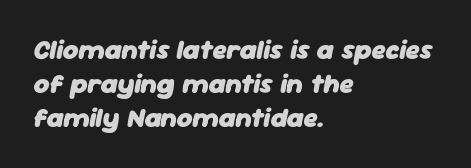
Q: Is the text bold? A: Yes.
Q: Is the text italic (slanted)? A: Yes, it leans right by about 11 degrees.
Q: Is the text underlined? A: No.
Q: How is the paragraph aligned? A: Left-aligned.
Q: Is the spacing between letters normal or unusually wide? A: Normal.
Q: Is the spacing between lines tight, normal or loose? A: Normal.
